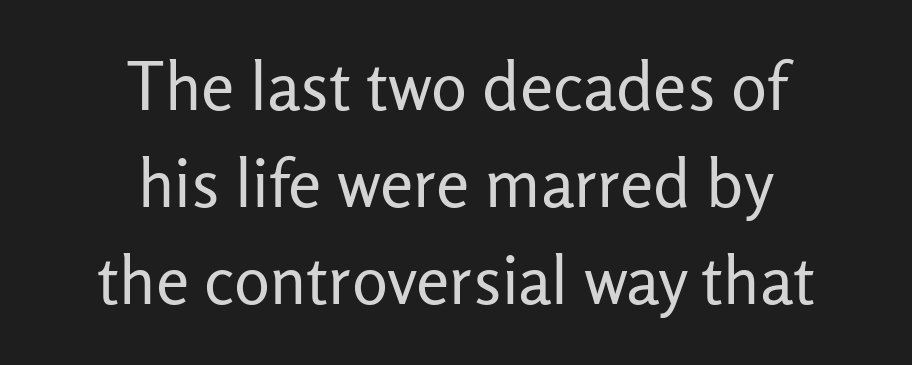
Q: Is the text bold? A: No.
Q: Is the text italic (slanted)? A: No, it is upright.
Q: Is the typeface a serif or a sans-serif typeface? A: Sans-serif.
Q: Is the text underlined? A: No.
Q: How is the paragraph aligned? A: Centered.
Q: Is the spacing between letters normal or unusually wide? A: Normal.
Q: Is the spacing between lines tight, normal or loose? A: Normal.
Q: Width (condensed, normal, or wide)? A: Normal.
Q: Stroke contrast? A: Low.
Q: x-height? A: Medium.
Q: Monospaced? A: No.
